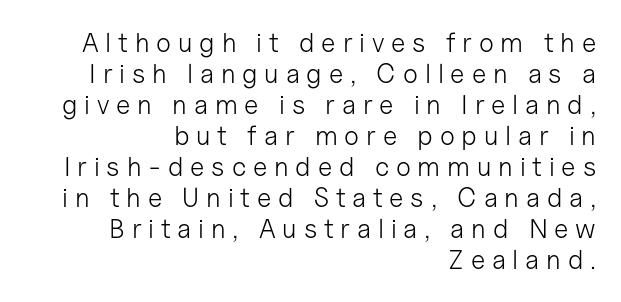
{"italic": "no", "bold": "no", "underline": "no", "align": "right", "line_spacing": "tight", "line_spacing_ratio": 1.15, "letter_spacing": "wide", "letter_spacing_em": 0.25, "glyph_px": 27}
